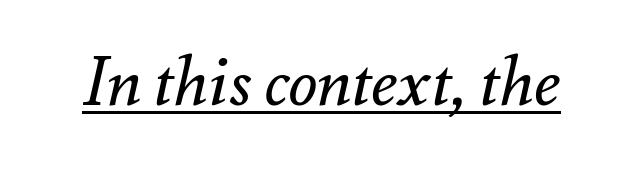
The image shows 67 px regular-weight type, italic (leaning right); set normal letter spacing, underlined; medium stroke contrast and a small x-height.
